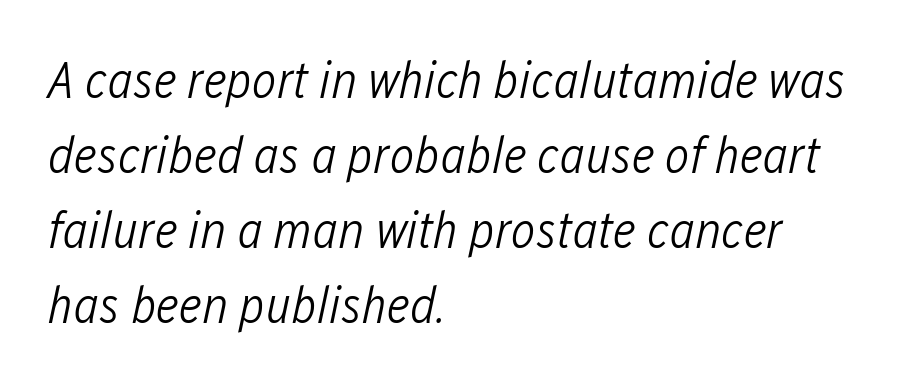
{"italic": "yes", "lean": "right", "slant_degrees": 12, "bold": "no", "weight": "light", "width": "condensed", "stroke_contrast": "low", "x_height": "medium", "monospaced": "no", "underline": "no", "align": "left", "line_spacing": "normal", "line_spacing_ratio": 1.44, "letter_spacing": "normal", "letter_spacing_em": 0.0, "glyph_px": 52}
